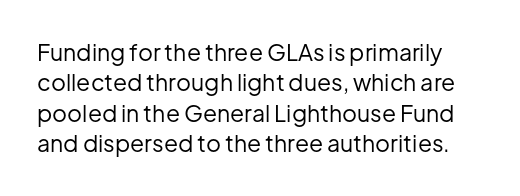
Q: Is the text bold? A: No.
Q: Is the text italic (slanted)? A: No, it is upright.
Q: Is the text underlined? A: No.
Q: Is the spacing between letters normal or unusually wide? A: Normal.
Q: Is the spacing between lines tight, normal or loose? A: Normal.
